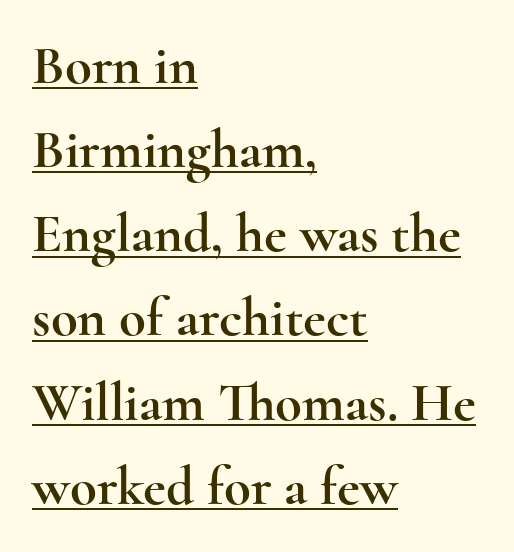
Q: Is the text italic (slanted)? A: No, it is upright.
Q: Is the typeface a serif or a sans-serif typeface? A: Serif.
Q: Is the text underlined? A: Yes.
Q: How is the paragraph aligned? A: Left-aligned.
Q: Is the spacing between letters normal or unusually wide? A: Normal.
Q: Is the spacing between lines tight, normal or loose? A: Normal.
Q: Width (condensed, normal, or wide)? A: Wide.
Q: x-height? A: Small.
Q: Monospaced? A: No.
